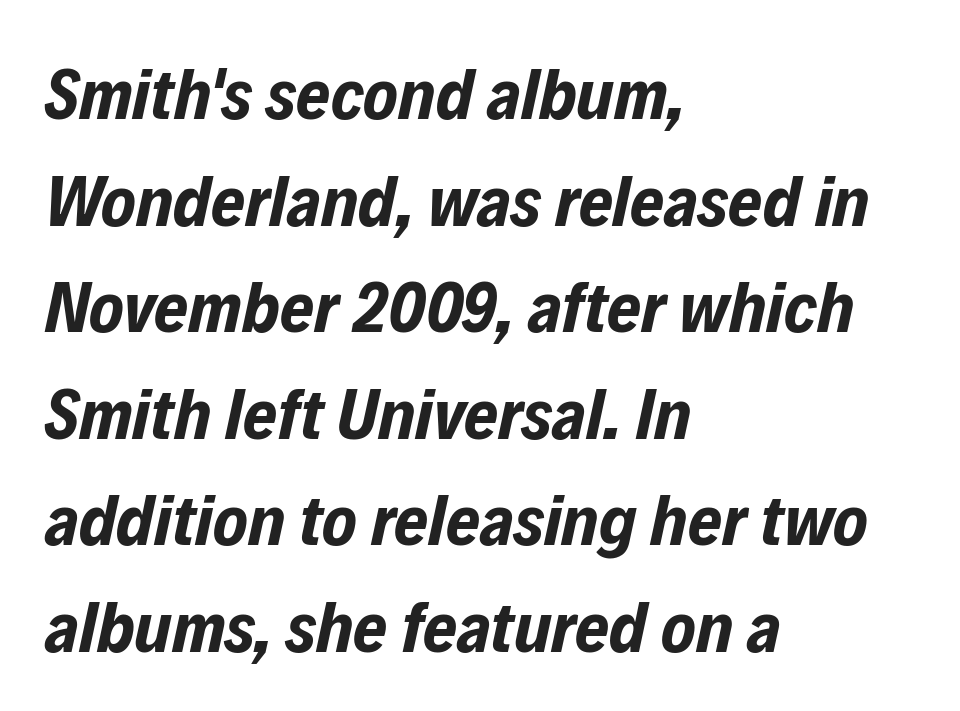
The image shows 73 px bold, condensed type, italic (leaning right); set left-aligned, normal line spacing (1.46x), normal letter spacing, not underlined; low stroke contrast and a medium x-height.
